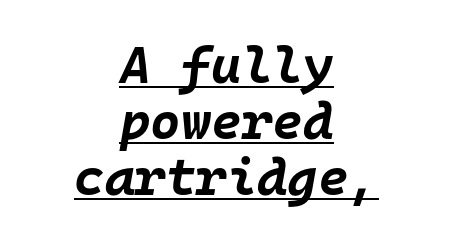
The image shows 52 px bold type, italic (leaning right), monospaced; set centered, tight line spacing (1.08x), normal letter spacing, underlined; low stroke contrast and a large x-height.
